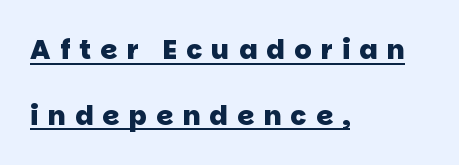
Q: Is the text bold? A: Yes.
Q: Is the text underlined? A: Yes.
Q: How is the paragraph aligned? A: Left-aligned.
Q: Is the spacing between letters normal or unusually wide? A: Unusually wide.
Q: Is the spacing between lines tight, normal or loose? A: Loose.
